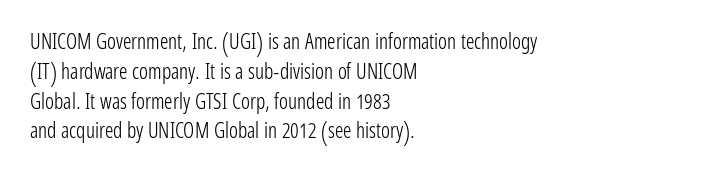
{"italic": "no", "bold": "no", "underline": "no", "align": "left", "line_spacing": "normal", "line_spacing_ratio": 1.42, "letter_spacing": "normal", "letter_spacing_em": 0.0, "glyph_px": 21}
